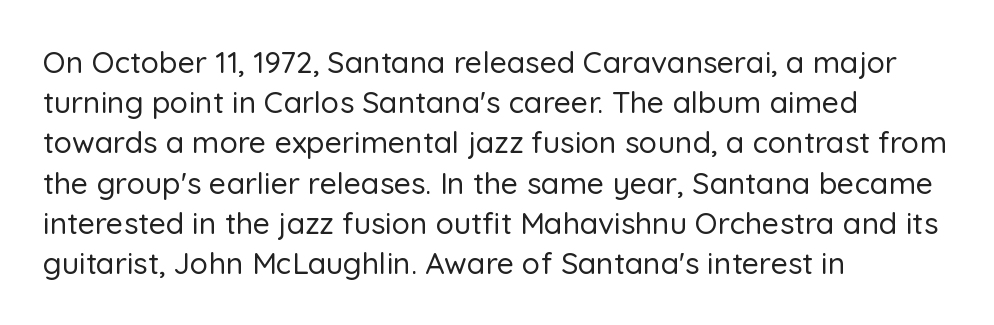
{"serif": "no", "italic": "no", "width": "normal", "stroke_contrast": "low", "x_height": "medium", "monospaced": "no", "underline": "no", "align": "left", "line_spacing": "normal", "line_spacing_ratio": 1.34, "letter_spacing": "normal", "letter_spacing_em": 0.0, "glyph_px": 30}
